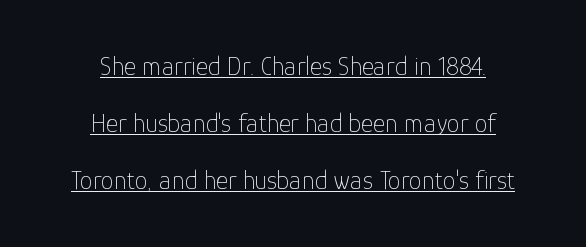
Q: Is the text bold? A: No.
Q: Is the text italic (slanted)? A: No, it is upright.
Q: Is the text underlined? A: Yes.
Q: How is the paragraph aligned? A: Centered.
Q: Is the spacing between letters normal or unusually wide? A: Normal.
Q: Is the spacing between lines tight, normal or loose? A: Loose.
